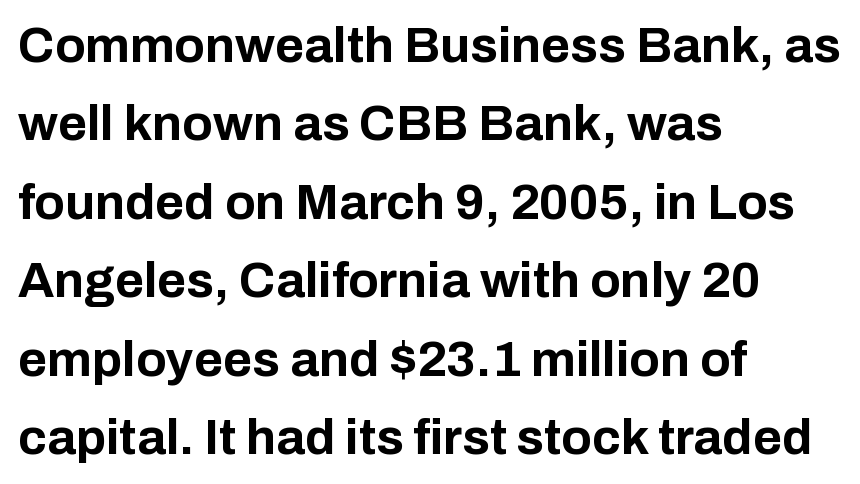
Q: Is the text bold? A: Yes.
Q: Is the text italic (slanted)? A: No, it is upright.
Q: Is the typeface a serif or a sans-serif typeface? A: Sans-serif.
Q: Is the text underlined? A: No.
Q: How is the paragraph aligned? A: Left-aligned.
Q: Is the spacing between letters normal or unusually wide? A: Normal.
Q: Is the spacing between lines tight, normal or loose? A: Normal.
Q: Width (condensed, normal, or wide)? A: Normal.
Q: Stroke contrast? A: Low.
Q: x-height? A: Medium.
Q: Monospaced? A: No.
